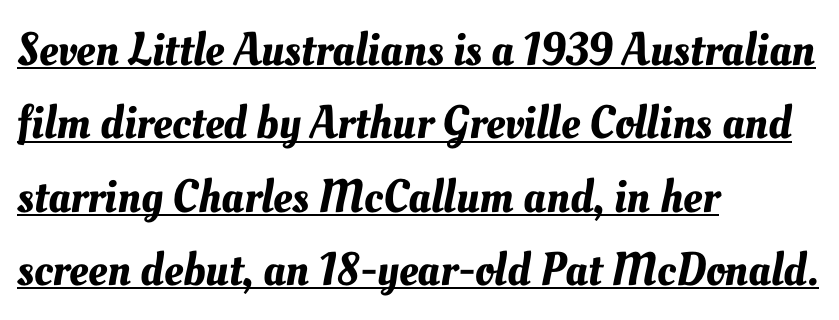
Q: Is the text underlined? A: Yes.
Q: How is the paragraph aligned? A: Left-aligned.
Q: Is the spacing between letters normal or unusually wide? A: Normal.
Q: Is the spacing between lines tight, normal or loose? A: Normal.
Q: Width (condensed, normal, or wide)? A: Normal.
Q: Stroke contrast? A: Medium.
Q: x-height? A: Small.
Q: Monospaced? A: No.
